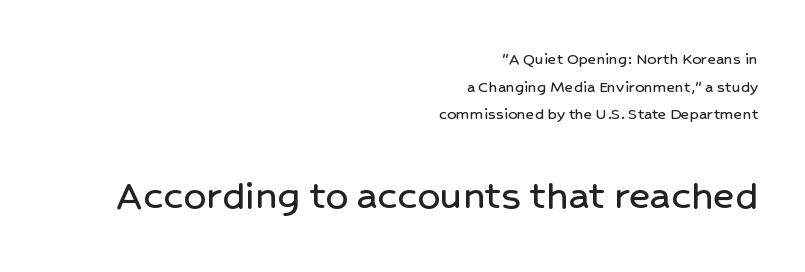
Q: Is the text italic (slanted)? A: No, it is upright.
Q: Is the typeface a serif or a sans-serif typeface? A: Sans-serif.
Q: Is the text underlined? A: No.
Q: How is the paragraph aligned? A: Right-aligned.
Q: Is the spacing between letters normal or unusually wide? A: Normal.
Q: Is the spacing between lines tight, normal or loose? A: Normal.
Q: Which block of text is set in a larger size, the first (top) or the second (bottom)? A: The second (bottom) one.
Q: Width (condensed, normal, or wide)? A: Normal.
Q: Stroke contrast? A: Low.
Q: x-height? A: Medium.
Q: Monospaced? A: No.
